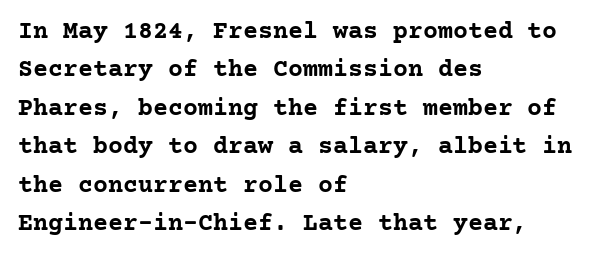
{"italic": "no", "bold": "yes", "underline": "no", "align": "left", "line_spacing": "normal", "line_spacing_ratio": 1.54, "letter_spacing": "normal", "letter_spacing_em": 0.0, "glyph_px": 25}
